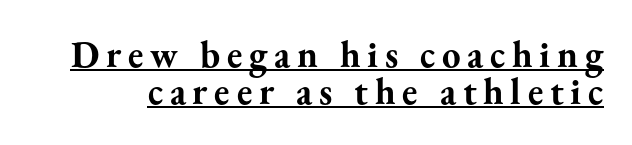
{"serif": "yes", "italic": "no", "bold": "yes", "weight": "bold", "width": "normal", "stroke_contrast": "medium", "x_height": "small", "monospaced": "no", "underline": "yes", "line_spacing": "tight", "line_spacing_ratio": 0.99, "glyph_px": 37}
